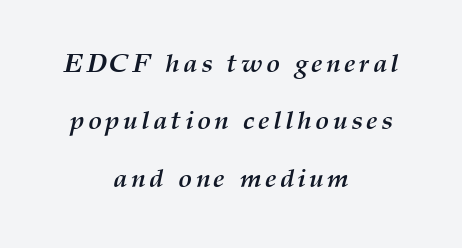
{"italic": "yes", "lean": "right", "slant_degrees": 12, "bold": "yes", "underline": "no", "align": "center", "line_spacing": "loose", "line_spacing_ratio": 2.21, "glyph_px": 26}
